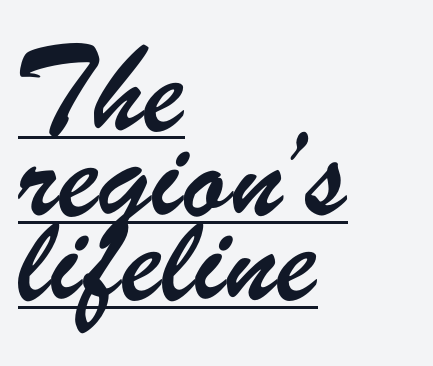
Q: Is the typeface a serif or a sans-serif typeface? A: Sans-serif.
Q: Is the text underlined? A: Yes.
Q: How is the paragraph aligned? A: Left-aligned.
Q: Is the spacing between letters normal or unusually wide? A: Normal.
Q: Is the spacing between lines tight, normal or loose? A: Normal.
Q: Width (condensed, normal, or wide)? A: Condensed.
Q: Stroke contrast? A: Low.
Q: x-height? A: Small.
Q: Monospaced? A: No.
